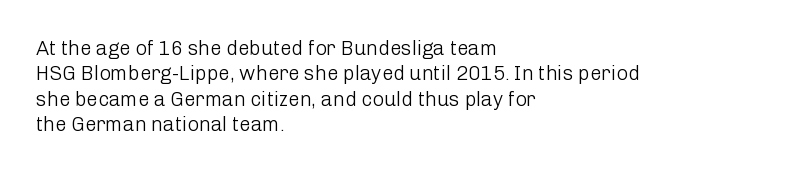
{"italic": "no", "bold": "no", "underline": "no", "align": "left", "line_spacing": "normal", "line_spacing_ratio": 1.27, "letter_spacing": "normal", "letter_spacing_em": 0.0, "glyph_px": 20}
